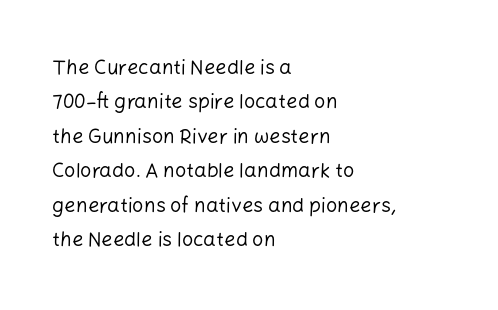
Q: Is the text bold? A: No.
Q: Is the text italic (slanted)? A: No, it is upright.
Q: Is the text underlined? A: No.
Q: How is the paragraph aligned? A: Left-aligned.
Q: Is the spacing between letters normal or unusually wide? A: Normal.
